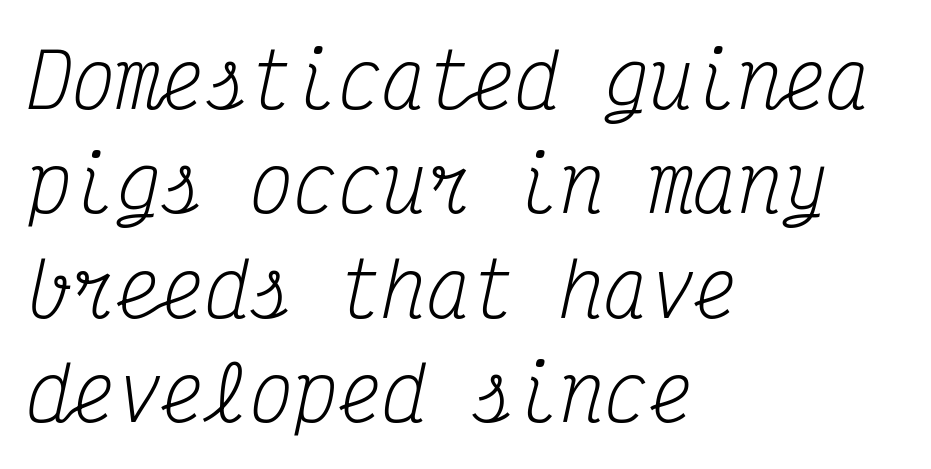
{"serif": "yes", "italic": "yes", "lean": "right", "slant_degrees": 12, "bold": "no", "weight": "regular", "width": "condensed", "stroke_contrast": "medium", "x_height": "medium", "monospaced": "yes", "underline": "no", "align": "left", "line_spacing": "normal", "line_spacing_ratio": 1.41, "letter_spacing": "normal", "letter_spacing_em": 0.0, "glyph_px": 74}
